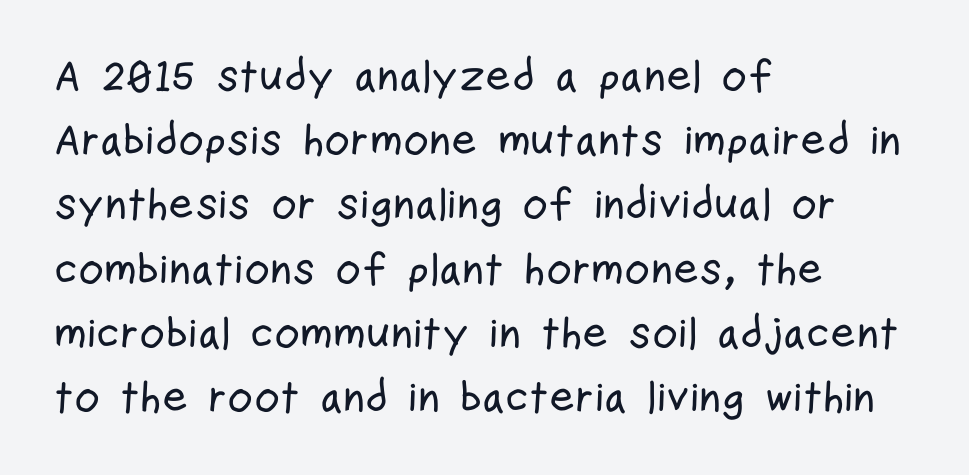
The image shows 44 px condensed sans-serif type, upright; set left-aligned, normal line spacing (1.46x), normal letter spacing, not underlined; low stroke contrast and a medium x-height.
